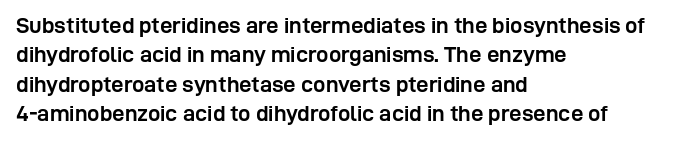
The vertical gap from one line to the next is medium. The rendering uses a bold face; every stroke is thick and dark. When letters stand straight like this, we call the style roman or upright. A typesetter would call this zero additional tracking.
